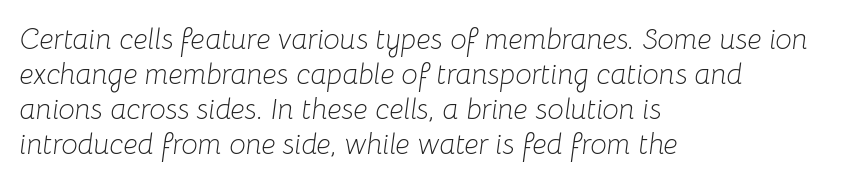
{"italic": "yes", "lean": "right", "slant_degrees": 8, "bold": "no", "weight": "light", "width": "normal", "stroke_contrast": "low", "x_height": "medium", "monospaced": "no", "underline": "no", "align": "left", "line_spacing_ratio": 1.21, "letter_spacing": "normal", "letter_spacing_em": 0.0, "glyph_px": 29}
